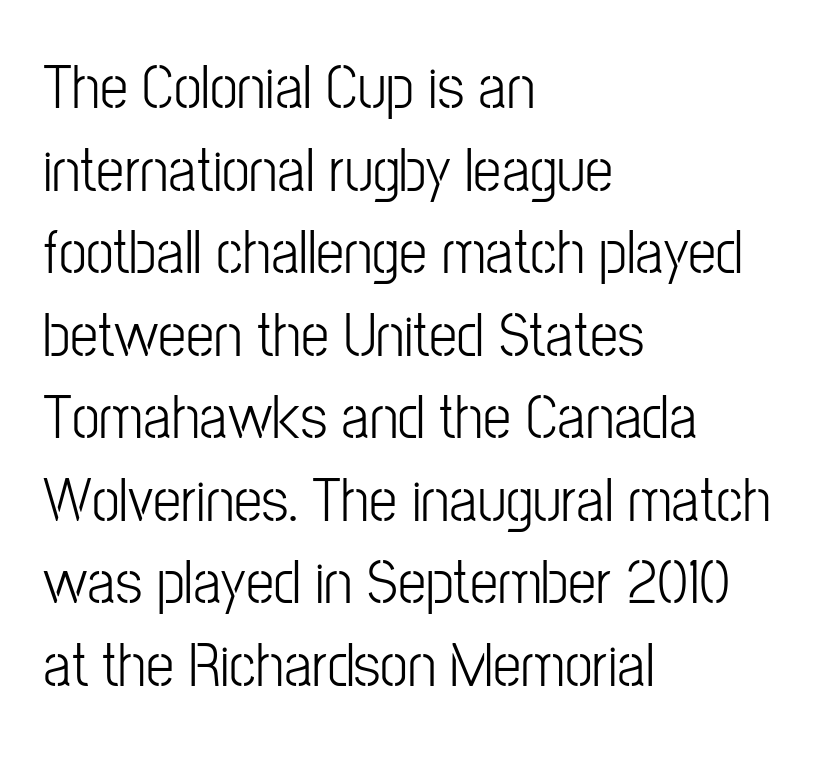
Q: Is the text italic (slanted)? A: No, it is upright.
Q: Is the typeface a serif or a sans-serif typeface? A: Sans-serif.
Q: Is the text underlined? A: No.
Q: How is the paragraph aligned? A: Left-aligned.
Q: Is the spacing between letters normal or unusually wide? A: Normal.
Q: Is the spacing between lines tight, normal or loose? A: Normal.
Q: Width (condensed, normal, or wide)? A: Condensed.
Q: Stroke contrast? A: Low.
Q: x-height? A: Medium.
Q: Monospaced? A: No.
